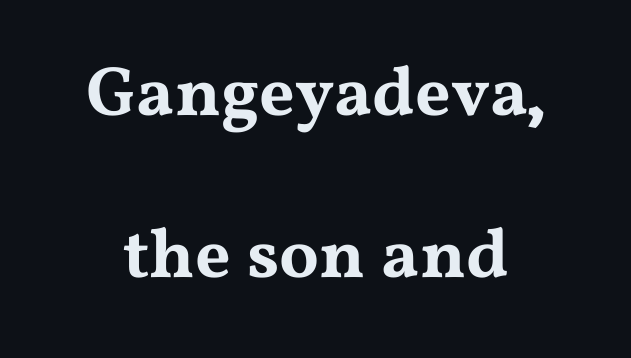
{"serif": "yes", "italic": "no", "width": "wide", "stroke_contrast": "medium", "x_height": "medium", "monospaced": "no", "underline": "no", "align": "center", "line_spacing": "loose", "line_spacing_ratio": 2.32, "letter_spacing": "normal", "letter_spacing_em": 0.0, "glyph_px": 70}
